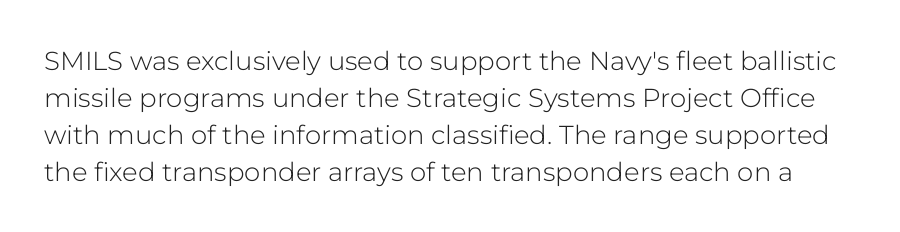
Q: Is the text bold? A: No.
Q: Is the text italic (slanted)? A: No, it is upright.
Q: Is the text underlined? A: No.
Q: Is the spacing between letters normal or unusually wide? A: Normal.
Q: Is the spacing between lines tight, normal or loose? A: Normal.
